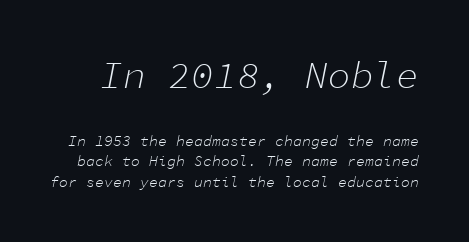
{"italic": "yes", "lean": "right", "slant_degrees": 11, "bold": "no", "weight": "light", "width": "normal", "stroke_contrast": "low", "x_height": "medium", "monospaced": "yes", "underline": "no", "line_spacing": "normal", "line_spacing_ratio": 1.34, "letter_spacing": "normal", "letter_spacing_em": 0.0, "larger_block": "first", "size_ratio": 2.53, "glyph_px": 38}
